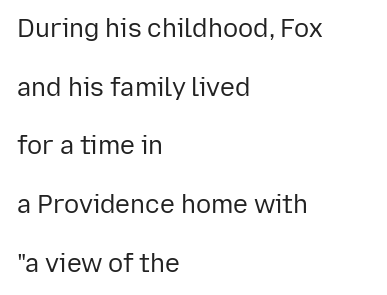
Q: Is the text bold? A: No.
Q: Is the text italic (slanted)? A: No, it is upright.
Q: Is the text underlined? A: No.
Q: How is the paragraph aligned? A: Left-aligned.
Q: Is the spacing between letters normal or unusually wide? A: Normal.
Q: Is the spacing between lines tight, normal or loose? A: Loose.
